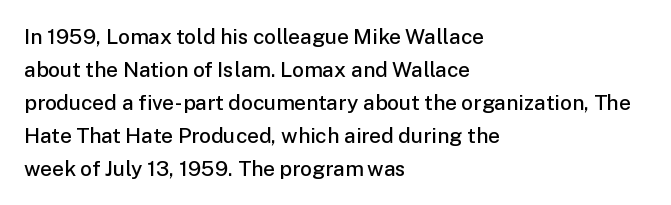
The image shows 21 px text type, upright; set left-aligned, normal line spacing (1.57x), normal letter spacing, not underlined.
